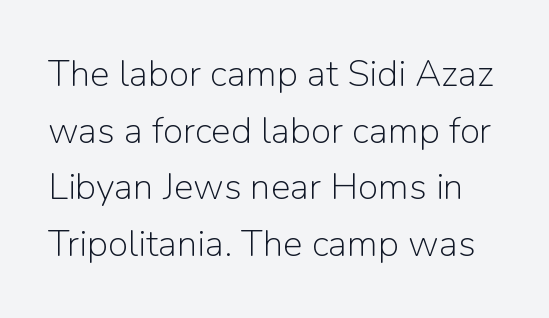
Regarding leading, the lines here are spaced in the standard way. Descender tails drop into unmarked territory. In terms of letterspacing, this is plain default setting. Here the designer chose a conventional face with non-uniform glyph widths. If you drew a line through each stem, it would be perfectly vertical. Stems and bowls with no extra thickness — not bold.
